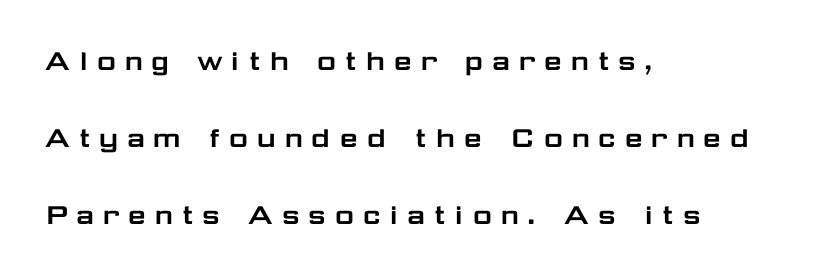
Reading down the block, your eye returns to a fixed left position each line. Ascenders rise straight up at ninety degrees. These lines are composed in type without serifs. Compared with typical paragraphs, the rows here are farther apart. Caption: expanded tracking, letters set apart. Honestly, there is no underline to notice here at all.
